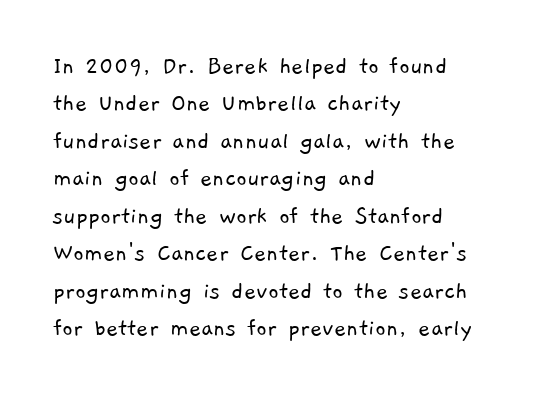
The image shows 26 px text type; set left-aligned, normal line spacing (1.44x), normal letter spacing, not underlined.
